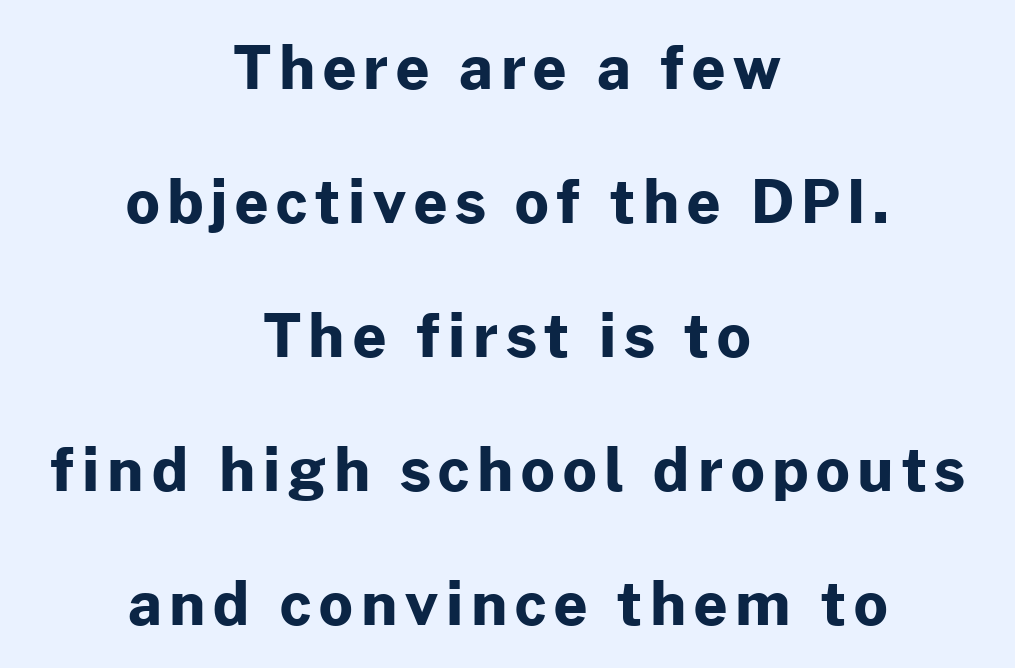
Q: Is the text bold? A: Yes.
Q: Is the text italic (slanted)? A: No, it is upright.
Q: Is the typeface a serif or a sans-serif typeface? A: Sans-serif.
Q: Is the text underlined? A: No.
Q: How is the paragraph aligned? A: Centered.
Q: Is the spacing between lines tight, normal or loose? A: Loose.
Q: Width (condensed, normal, or wide)? A: Normal.
Q: Stroke contrast? A: Low.
Q: x-height? A: Medium.
Q: Monospaced? A: No.
